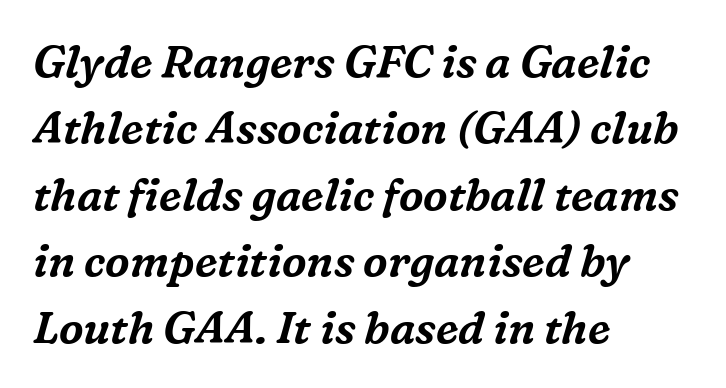
Q: Is the text italic (slanted)? A: Yes, it leans right by about 16 degrees.
Q: Is the typeface a serif or a sans-serif typeface? A: Serif.
Q: Is the text underlined? A: No.
Q: How is the paragraph aligned? A: Left-aligned.
Q: Is the spacing between letters normal or unusually wide? A: Normal.
Q: Is the spacing between lines tight, normal or loose? A: Normal.
Q: Width (condensed, normal, or wide)? A: Normal.
Q: Stroke contrast? A: Medium.
Q: x-height? A: Medium.
Q: Monospaced? A: No.
